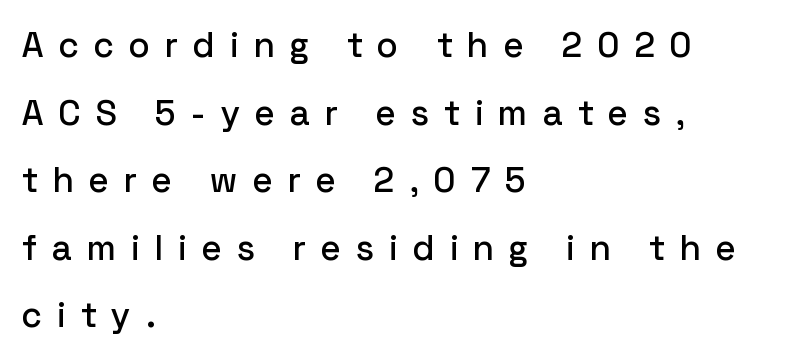
Q: Is the text italic (slanted)? A: No, it is upright.
Q: Is the typeface a serif or a sans-serif typeface? A: Sans-serif.
Q: Is the text underlined? A: No.
Q: How is the paragraph aligned? A: Left-aligned.
Q: Is the spacing between letters normal or unusually wide? A: Unusually wide.
Q: Is the spacing between lines tight, normal or loose? A: Loose.
Q: Width (condensed, normal, or wide)? A: Normal.
Q: Stroke contrast? A: Low.
Q: x-height? A: Medium.
Q: Monospaced? A: No.
